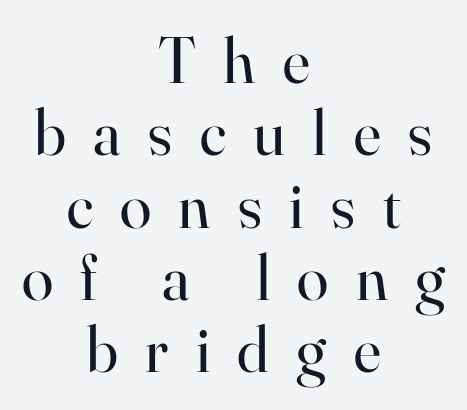
{"serif": "yes", "italic": "no", "bold": "no", "weight": "regular", "width": "normal", "stroke_contrast": "high", "x_height": "small", "monospaced": "no", "underline": "no", "align": "center", "line_spacing": "tight", "line_spacing_ratio": 1.13, "letter_spacing": "wide", "letter_spacing_em": 0.43, "glyph_px": 64}
